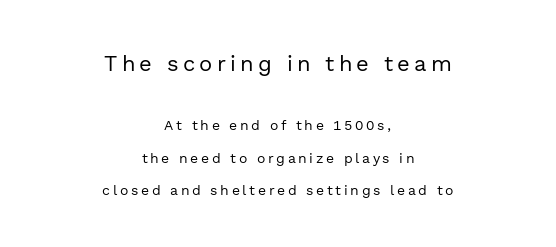
The image shows 22 px text type, upright; set centered, loose line spacing (2.31x), not underlined; the first (top) block is 1.57x larger.
